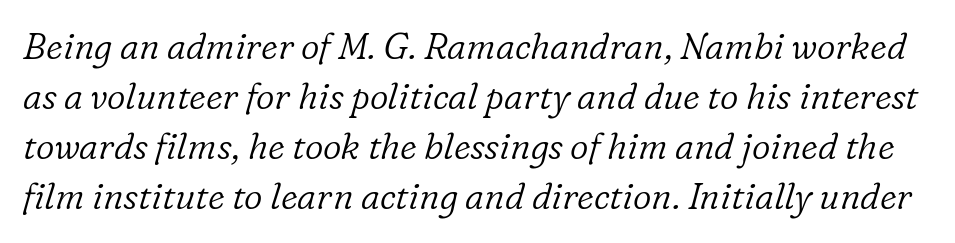
Does extra space separate the letters? No, they use regular spacing. The line-height multiplier appears to be the usual default. Rule under the text: the space is simply empty. Think of a printed novel: that variable character pitch is what you see here.
